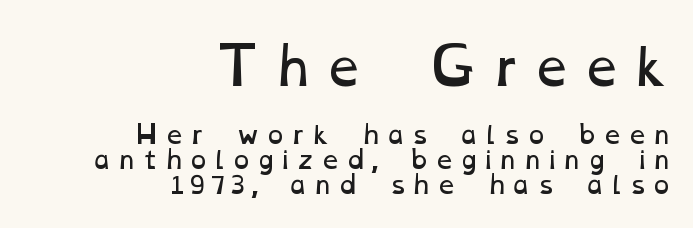
Q: Is the text bold? A: No.
Q: Is the text underlined? A: No.
Q: How is the paragraph aligned? A: Right-aligned.
Q: Is the spacing between lines tight, normal or loose? A: Tight.
Q: Which block of text is set in a larger size, the first (top) or the second (bottom)? A: The first (top) one.
Q: Width (condensed, normal, or wide)? A: Wide.
Q: Stroke contrast? A: Low.
Q: x-height? A: Medium.
Q: Monospaced? A: No.
